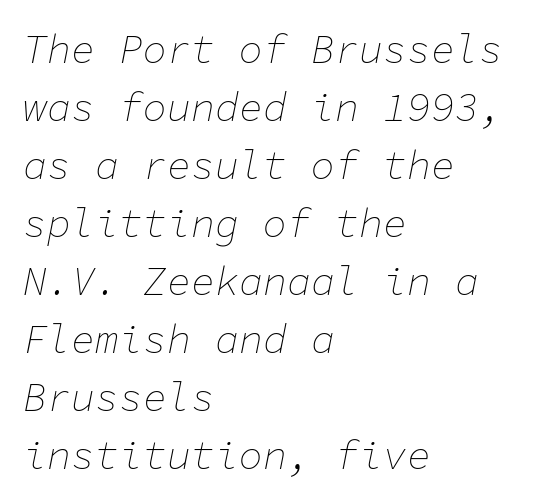
The image shows 40 px thin type, italic (leaning right), monospaced; set left-aligned, normal line spacing (1.45x), normal letter spacing, not underlined; low stroke contrast and a medium x-height.
